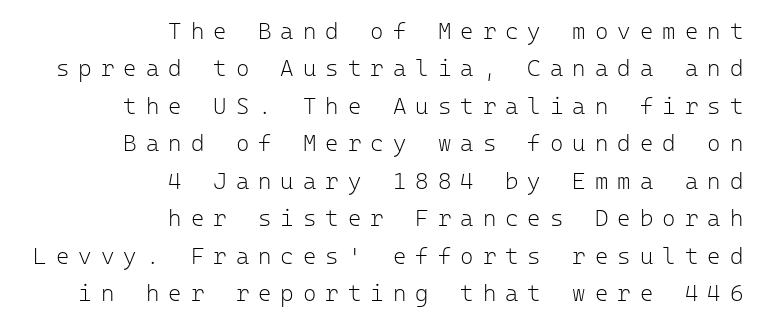
Line endings align vertically; line beginnings do not. A roman cut, with each character standing at attention. The letters are spread apart with noticeably loose tracking. The words here are not underlined. Vertical stems look standard width or narrower in stroke.
